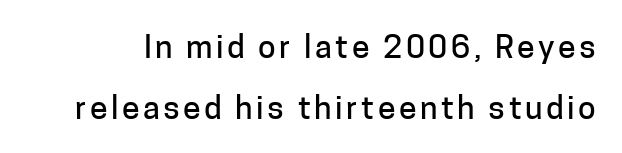
The image shows 32 px sans-serif type, upright; set loose line spacing (1.9x), not underlined; low stroke contrast and a medium x-height.
